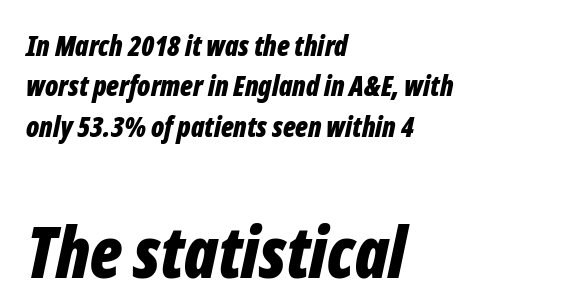
Q: Is the text bold? A: Yes.
Q: Is the text italic (slanted)? A: Yes, it leans right by about 12 degrees.
Q: Is the text underlined? A: No.
Q: How is the paragraph aligned? A: Left-aligned.
Q: Is the spacing between letters normal or unusually wide? A: Normal.
Q: Is the spacing between lines tight, normal or loose? A: Normal.
Q: Which block of text is set in a larger size, the first (top) or the second (bottom)? A: The second (bottom) one.
Q: Width (condensed, normal, or wide)? A: Condensed.
Q: Stroke contrast? A: Low.
Q: x-height? A: Medium.
Q: Monospaced? A: No.
